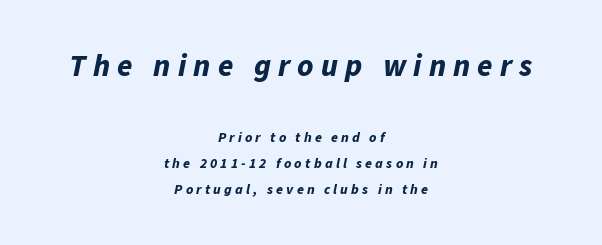
{"italic": "yes", "lean": "right", "slant_degrees": 11, "bold": "yes", "weight": "bold", "width": "normal", "stroke_contrast": "low", "x_height": "medium", "monospaced": "no", "underline": "no", "align": "center", "line_spacing_ratio": 1.87, "letter_spacing": "wide", "letter_spacing_em": 0.23, "larger_block": "first", "size_ratio": 2.21, "glyph_px": 31}
